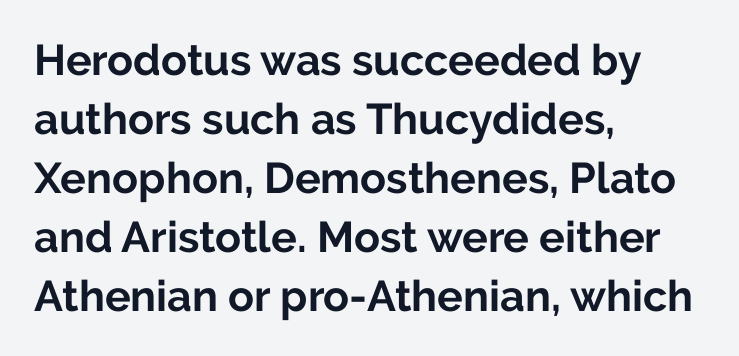
{"serif": "no", "italic": "no", "bold": "yes", "weight": "bold", "width": "normal", "stroke_contrast": "low", "x_height": "medium", "monospaced": "no", "underline": "no", "align": "left", "line_spacing": "normal", "line_spacing_ratio": 1.37, "letter_spacing": "normal", "letter_spacing_em": 0.0, "glyph_px": 43}
